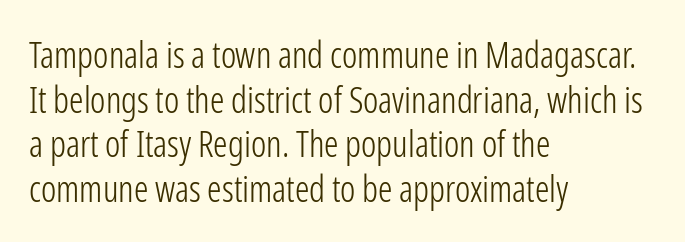
A sans-serif font was chosen for this passage. The string is rendered with underlining switched off. The strokes are not fattened; the text isn't bold. Glyph-to-glyph distance matches everyday printed text. Posture: upright roman. The typesetter chose a ragged-right arrangement here.
